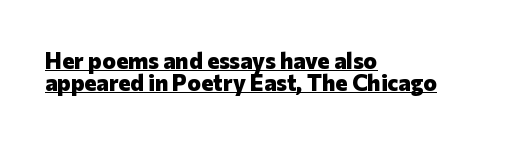
Q: Is the text bold? A: Yes.
Q: Is the text italic (slanted)? A: No, it is upright.
Q: Is the text underlined? A: Yes.
Q: How is the paragraph aligned? A: Left-aligned.
Q: Is the spacing between letters normal or unusually wide? A: Normal.
Q: Is the spacing between lines tight, normal or loose? A: Tight.
